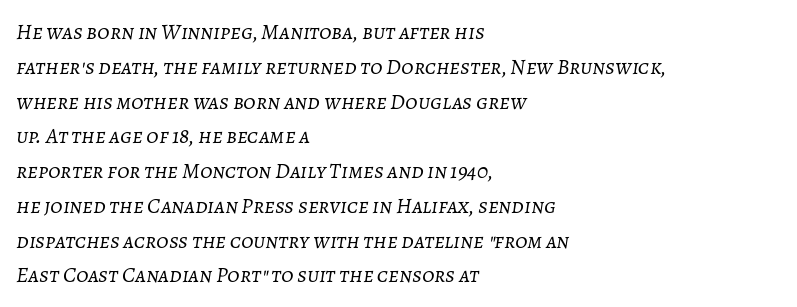
{"italic": "yes", "lean": "right", "slant_degrees": 7, "bold": "no", "underline": "no", "align": "left", "line_spacing": "normal", "line_spacing_ratio": 1.58, "letter_spacing": "normal", "letter_spacing_em": 0.0, "glyph_px": 22}
